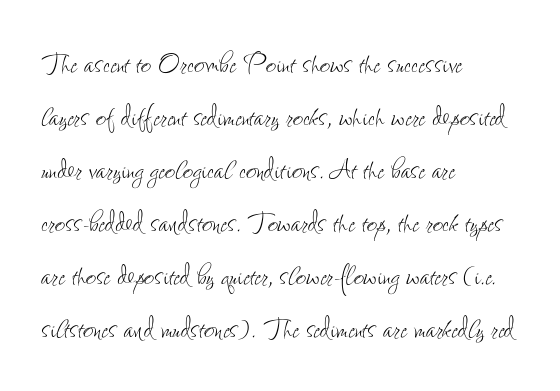
Q: Is the text bold? A: No.
Q: Is the text italic (slanted)? A: Yes.
Q: Is the text underlined? A: No.
Q: How is the paragraph aligned? A: Left-aligned.
Q: Is the spacing between letters normal or unusually wide? A: Normal.
Q: Is the spacing between lines tight, normal or loose? A: Normal.
Q: Width (condensed, normal, or wide)? A: Condensed.
Q: Stroke contrast? A: Low.
Q: x-height? A: Small.
Q: Monospaced? A: No.
